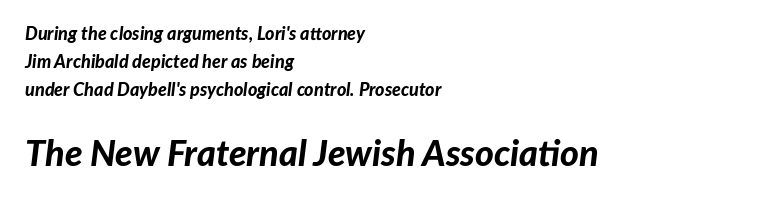
The image shows 36 px bold type, italic (leaning right); set left-aligned, normal line spacing (1.55x), normal letter spacing, not underlined; the second (bottom) block is 2.0x larger; low stroke contrast and a medium x-height.
